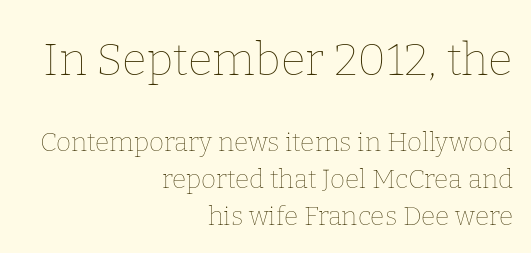
{"italic": "no", "bold": "no", "weight": "thin", "width": "normal", "stroke_contrast": "low", "x_height": "medium", "monospaced": "no", "underline": "no", "align": "right", "line_spacing": "normal", "line_spacing_ratio": 1.42, "letter_spacing": "normal", "letter_spacing_em": 0.0, "larger_block": "first", "size_ratio": 1.73, "glyph_px": 45}
